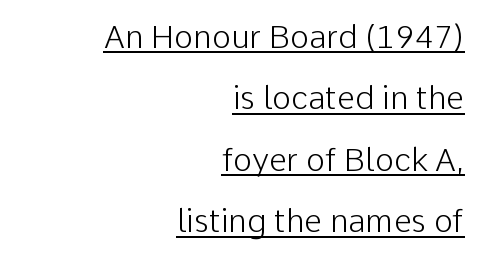
The image shows 32 px light sans-serif type, upright; set right-aligned, loose line spacing (1.92x), normal letter spacing, underlined; low stroke contrast and a medium x-height.
